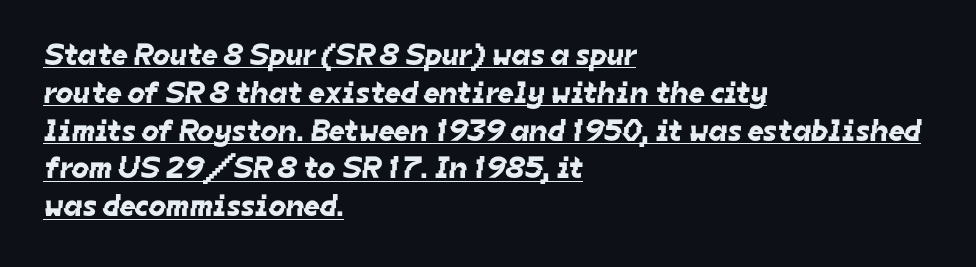
Check where the strokes stop: nothing finishes them off — pure sans. Left-aligned paragraph, ragged on the right. The face used here appears with an underline applied. Think of a printed novel: that variable character pitch is what you see here. Spacing between characters is what you'd get straight out of the box.
